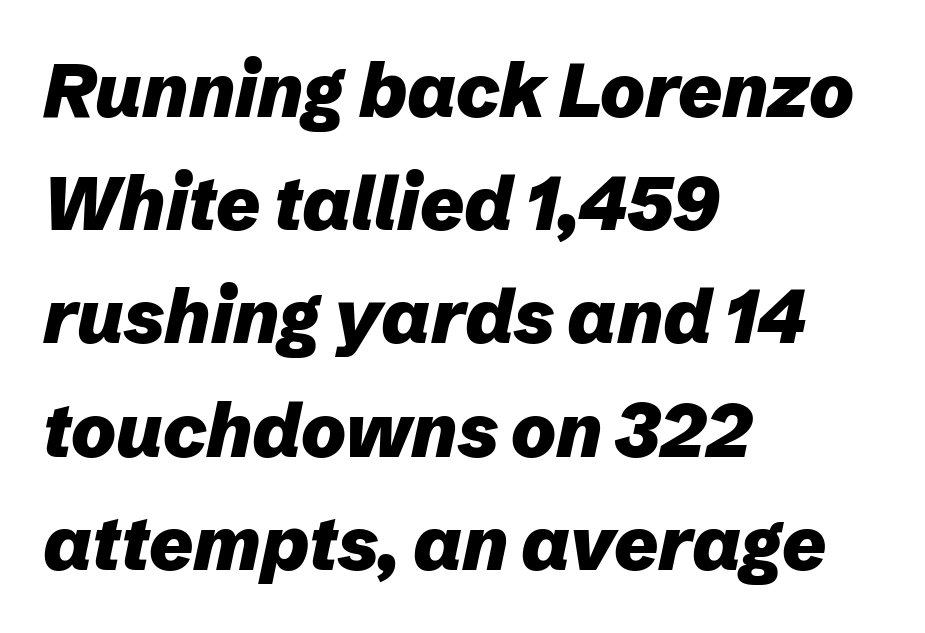
This sample uses an oblique cut, with every glyph tilted off the vertical. A clean baseline with only descenders dipping below it. Horizontal alignment here is leftward, the default for most running prose. Looks like regular typesetting: each glyph gets only the width it needs. A typesetter would call this zero additional tracking. Whoever set this chose a conventional vertical rhythm.
